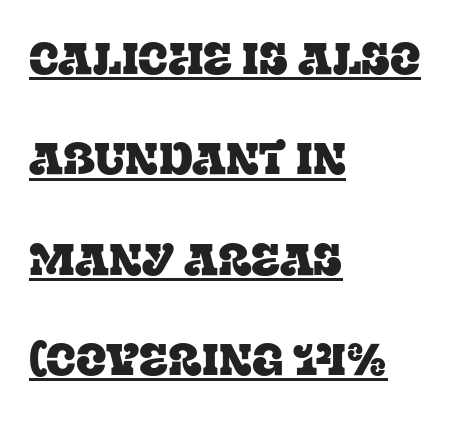
The image shows 45 px serif type, upright; set left-aligned, loose line spacing (2.23x), normal letter spacing, underlined; low stroke contrast and a large x-height.
